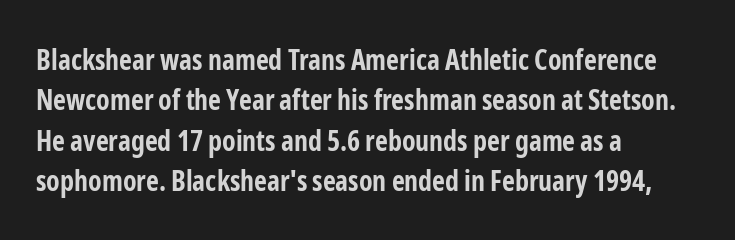
Q: Is the text bold? A: Yes.
Q: Is the text italic (slanted)? A: No, it is upright.
Q: Is the typeface a serif or a sans-serif typeface? A: Sans-serif.
Q: Is the text underlined? A: No.
Q: How is the paragraph aligned? A: Left-aligned.
Q: Is the spacing between letters normal or unusually wide? A: Normal.
Q: Is the spacing between lines tight, normal or loose? A: Normal.
Q: Width (condensed, normal, or wide)? A: Condensed.
Q: Stroke contrast? A: Low.
Q: x-height? A: Medium.
Q: Monospaced? A: No.
